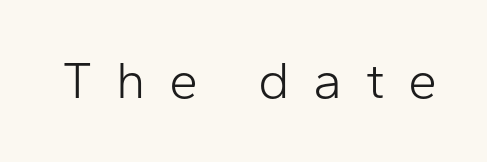
The image shows 52 px light sans-serif type, upright; set unusually wide letter spacing (+0.45 em), not underlined; low stroke contrast and a medium x-height.
